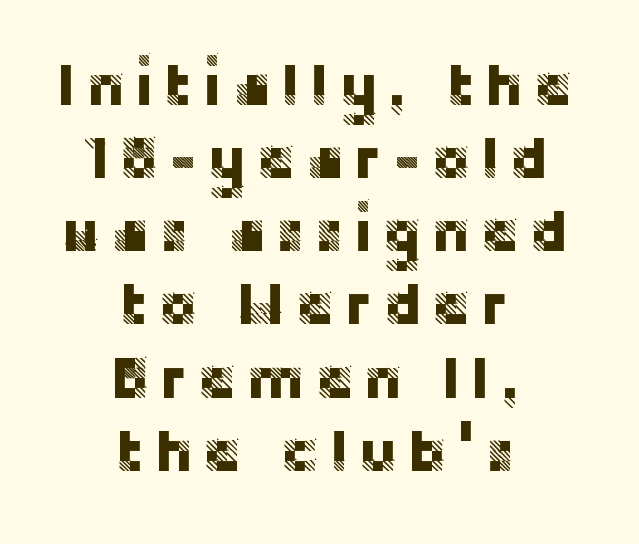
Q: Is the text italic (slanted)? A: No, it is upright.
Q: Is the typeface a serif or a sans-serif typeface? A: Sans-serif.
Q: Is the text underlined? A: No.
Q: How is the paragraph aligned? A: Centered.
Q: Width (condensed, normal, or wide)? A: Normal.
Q: Stroke contrast? A: Low.
Q: x-height? A: Large.
Q: Monospaced? A: No.
